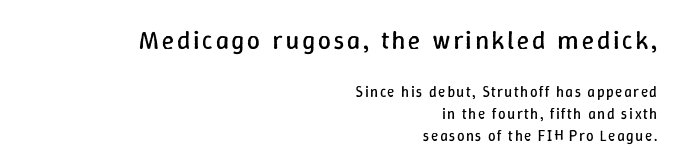
{"italic": "no", "bold": "no", "underline": "no", "align": "right", "line_spacing": "normal", "line_spacing_ratio": 1.46, "larger_block": "first", "size_ratio": 1.73, "glyph_px": 26}
